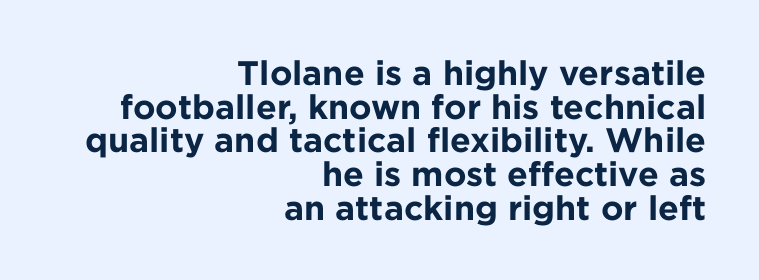
{"serif": "no", "italic": "no", "bold": "yes", "weight": "bold", "width": "normal", "stroke_contrast": "low", "x_height": "medium", "monospaced": "no", "underline": "no", "align": "right", "line_spacing": "tight", "line_spacing_ratio": 0.99, "letter_spacing": "normal", "letter_spacing_em": 0.0, "glyph_px": 34}
